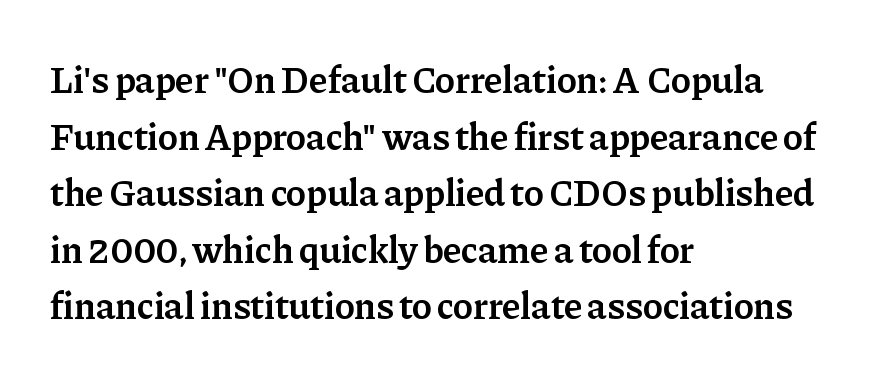
The image shows 38 px semibold serif type, upright; set left-aligned, normal line spacing (1.49x), normal letter spacing, not underlined; low stroke contrast and a medium x-height.
